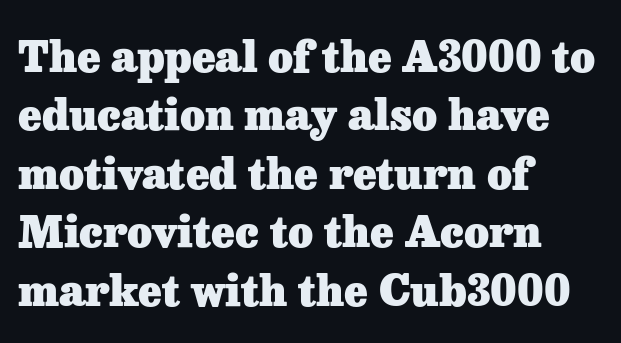
The image shows 43 px heavy serif type, upright; set left-aligned, normal line spacing (1.36x), normal letter spacing, not underlined; low stroke contrast and a medium x-height.
